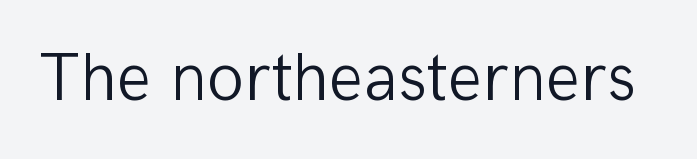
Q: Is the text bold? A: No.
Q: Is the text italic (slanted)? A: No, it is upright.
Q: Is the typeface a serif or a sans-serif typeface? A: Sans-serif.
Q: Is the text underlined? A: No.
Q: Is the spacing between letters normal or unusually wide? A: Normal.
Q: Width (condensed, normal, or wide)? A: Normal.
Q: Stroke contrast? A: Low.
Q: x-height? A: Medium.
Q: Monospaced? A: No.
